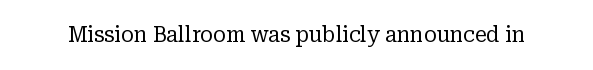
The passage shown is not underscored anywhere. The font's upright variant was chosen for this text. Stems here are at most as thick as an everyday book face. Observe the ordinary spacing: letters are neighbours, not strangers.
